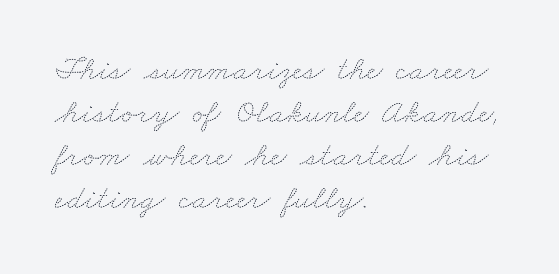
The image shows 34 px thin, wide type; set left-aligned, normal line spacing (1.26x), normal letter spacing, not underlined; medium stroke contrast and a small x-height.
